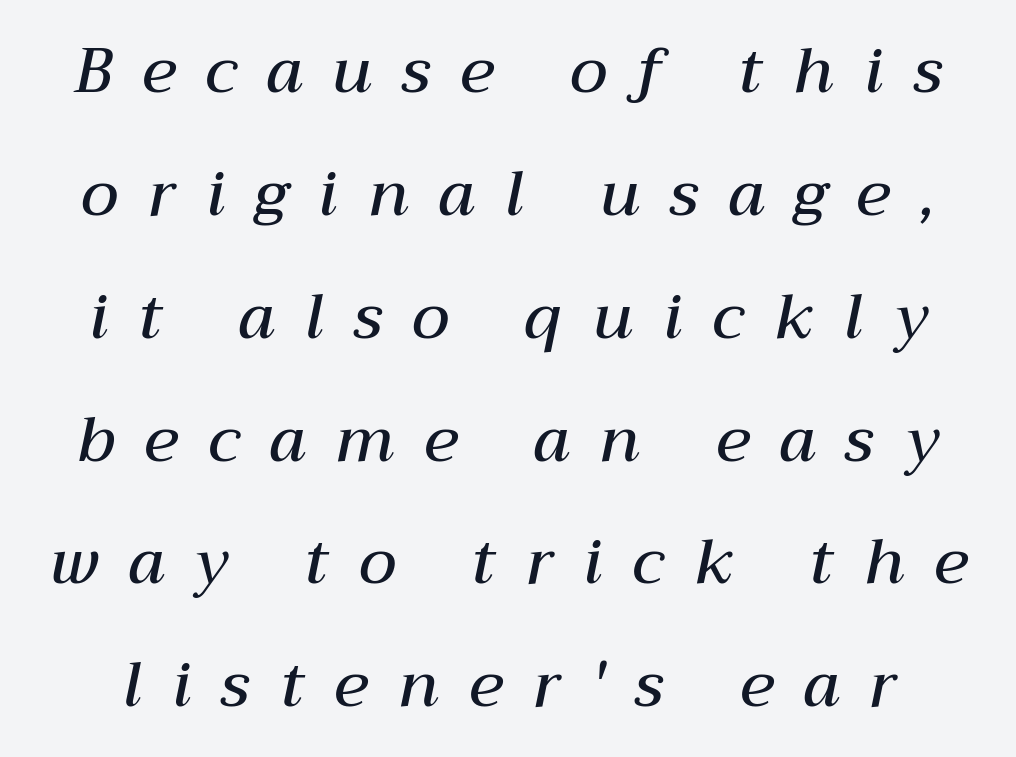
The image shows 63 px semibold type, italic (leaning right); set loose line spacing (1.95x), unusually wide letter spacing (+0.48 em), not underlined; medium stroke contrast and a medium x-height.
